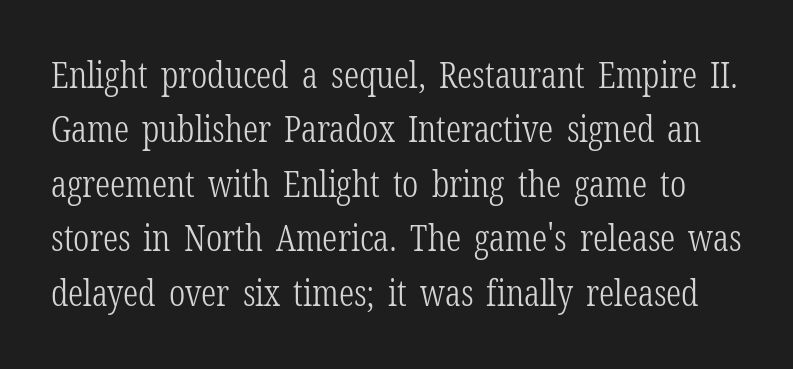
Q: Is the text bold? A: No.
Q: Is the text italic (slanted)? A: No, it is upright.
Q: Is the typeface a serif or a sans-serif typeface? A: Serif.
Q: Is the text underlined? A: No.
Q: Is the spacing between letters normal or unusually wide? A: Normal.
Q: Is the spacing between lines tight, normal or loose? A: Normal.
Q: Width (condensed, normal, or wide)? A: Condensed.
Q: Stroke contrast? A: Low.
Q: x-height? A: Medium.
Q: Monospaced? A: No.
